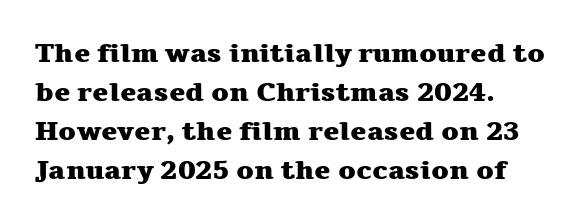
Line starts are locked; line ends wander. On the weight axis this lands at bold, roughly 700. Italic: no, the glyphs are upright roman. Glance below the letters and you will spot only blank space.
